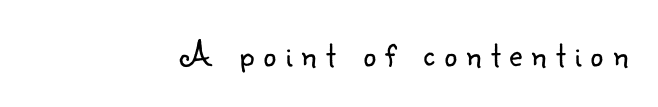
The image shows 36 px light sans-serif type, upright; set right-aligned, unusually wide letter spacing (+0.26 em), not underlined; low stroke contrast and a small x-height.
